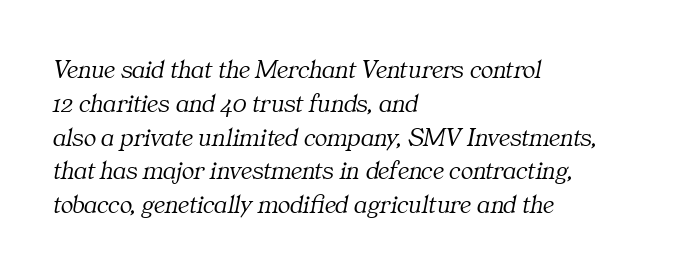
Caption: standard tracking, unaltered. Which margin do the lines hug? The left one — the right edge is uneven. Reading down the column, the eye jumps a familiar distance to each next line. Nothing heavy about these letters — not bold at all. Anything drawn beneath the words? Only blank space. The letters are slanted; this is an italic face.
